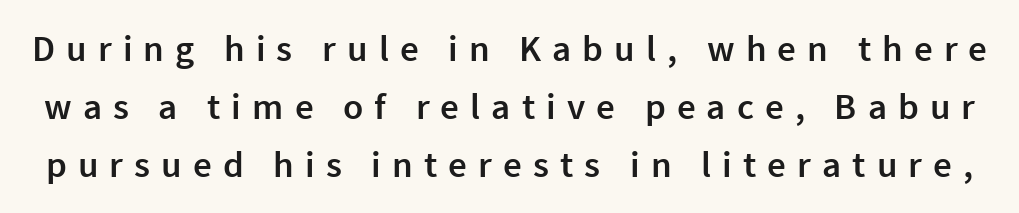
{"serif": "no", "italic": "no", "bold": "semi", "weight": "semibold", "width": "normal", "x_height": "medium", "monospaced": "no", "underline": "no", "line_spacing": "normal", "line_spacing_ratio": 1.57, "letter_spacing": "wide", "letter_spacing_em": 0.3, "glyph_px": 37}
